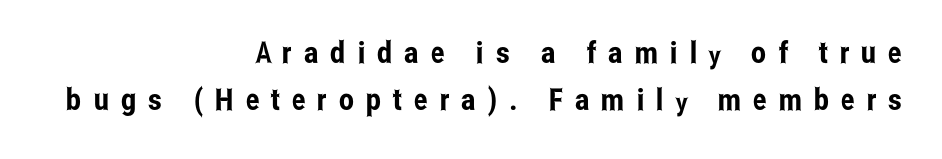
The image shows 30 px condensed sans-serif type, upright; set right-aligned, normal line spacing (1.57x), unusually wide letter spacing (+0.4 em), not underlined; low stroke contrast and a medium x-height.
